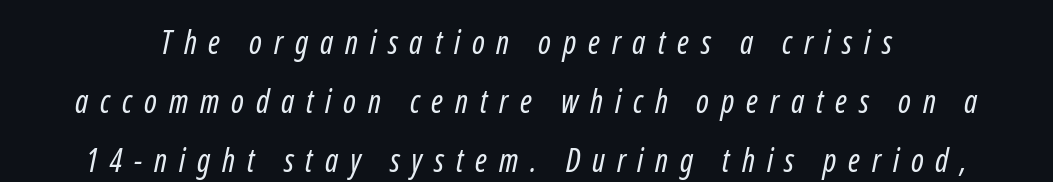
Q: Is the text bold? A: No.
Q: Is the typeface a serif or a sans-serif typeface? A: Sans-serif.
Q: Is the text underlined? A: No.
Q: Is the spacing between letters normal or unusually wide? A: Unusually wide.
Q: Width (condensed, normal, or wide)? A: Condensed.
Q: Stroke contrast? A: Low.
Q: x-height? A: Medium.
Q: Monospaced? A: No.
